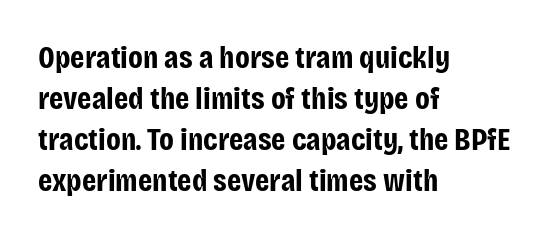
Q: Is the text bold? A: Yes.
Q: Is the text italic (slanted)? A: No, it is upright.
Q: Is the typeface a serif or a sans-serif typeface? A: Sans-serif.
Q: Is the text underlined? A: No.
Q: How is the paragraph aligned? A: Left-aligned.
Q: Is the spacing between letters normal or unusually wide? A: Normal.
Q: Is the spacing between lines tight, normal or loose? A: Normal.
Q: Width (condensed, normal, or wide)? A: Condensed.
Q: Stroke contrast? A: Low.
Q: x-height? A: Large.
Q: Monospaced? A: No.
